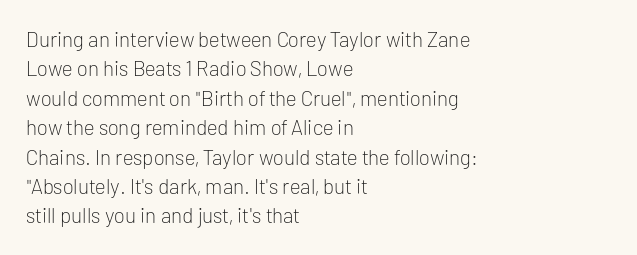
{"italic": "no", "bold": "no", "underline": "no", "align": "left", "line_spacing": "normal", "line_spacing_ratio": 1.4, "letter_spacing": "normal", "letter_spacing_em": 0.0, "glyph_px": 21}
